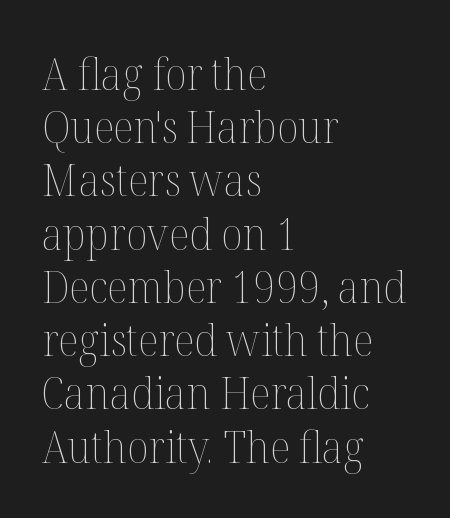
Posture: vertical. Line starts are locked; line ends wander. Stems here are at most as thick as an everyday book face. In terms of letterspacing, this is plain default setting. A clean baseline with only descenders dipping below it. The face used here is proportionally spaced, like ordinary book or web type.
